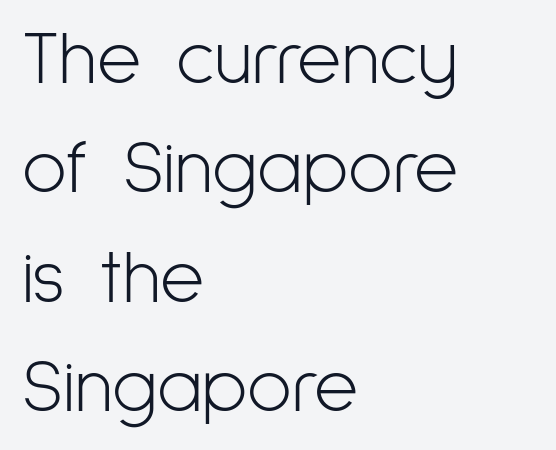
The image shows 76 px light, condensed sans-serif type, upright; set left-aligned, normal line spacing (1.44x), normal letter spacing, not underlined; low stroke contrast and a medium x-height.
